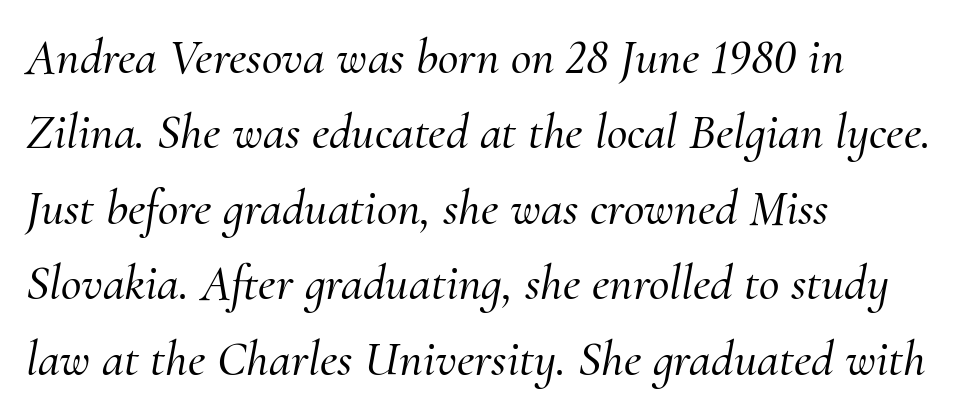
Q: Is the text italic (slanted)? A: Yes, it leans right by about 10 degrees.
Q: Is the typeface a serif or a sans-serif typeface? A: Serif.
Q: Is the text underlined? A: No.
Q: How is the paragraph aligned? A: Left-aligned.
Q: Is the spacing between letters normal or unusually wide? A: Normal.
Q: Is the spacing between lines tight, normal or loose? A: Normal.
Q: Width (condensed, normal, or wide)? A: Normal.
Q: Stroke contrast? A: Medium.
Q: x-height? A: Small.
Q: Monospaced? A: No.
